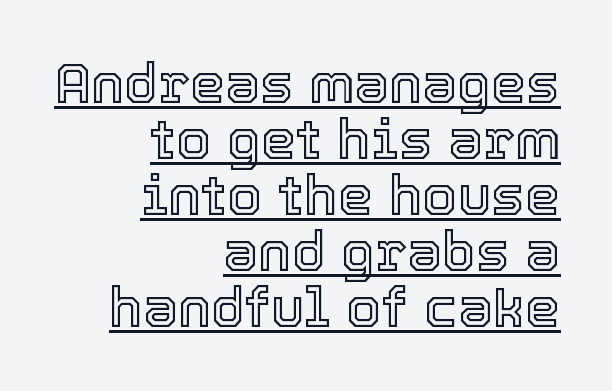
The image shows 56 px text type, upright; set right-aligned, tight line spacing (1.0x), normal letter spacing, underlined; a medium x-height.
